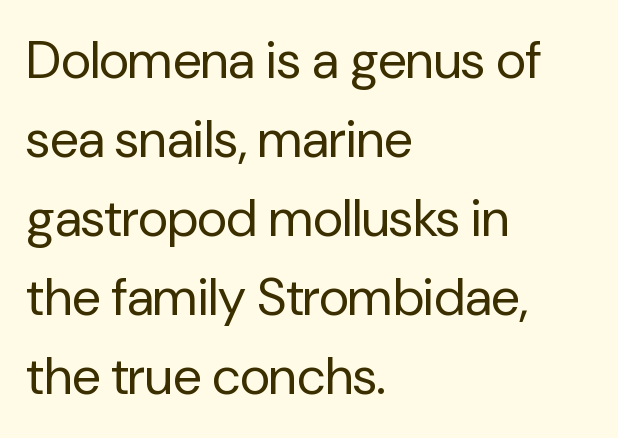
No word sits above an underline. Teacher's note: observe the even left margin — that is flush-left alignment. The passage shown is typed in a proportional face where columns would drift. Students, observe: this is what conventionally led text looks like. The weight would be labelled regular, book, light, or lighter still. The typography opts for an upright posture over an oblique one.
